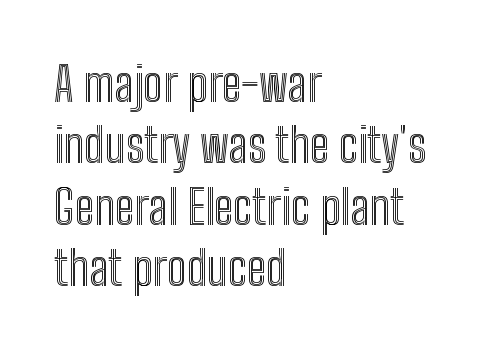
{"italic": "no", "width": "condensed", "x_height": "medium", "monospaced": "no", "underline": "no", "align": "left", "line_spacing": "normal", "line_spacing_ratio": 1.28, "letter_spacing": "normal", "letter_spacing_em": 0.0, "glyph_px": 48}
